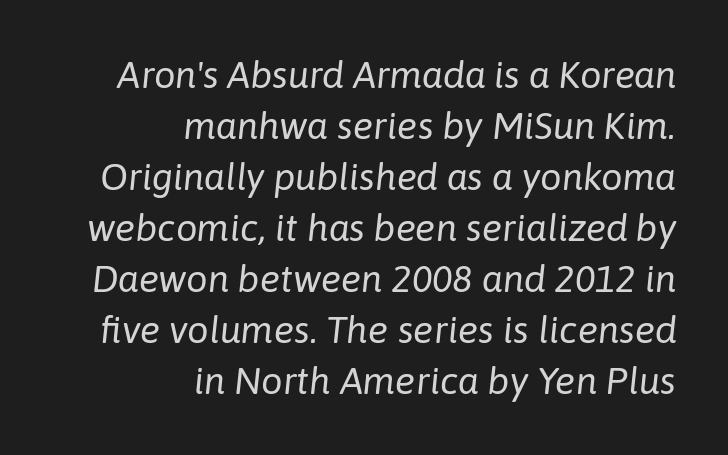
The strokes carry an ordinary text weight at most. Clear beneath every line of the passage. Between one letter and the next there's only the usual sliver of space. The letters are slanted; this is an italic face. The face used here is proportionally spaced, like ordinary book or web type.
